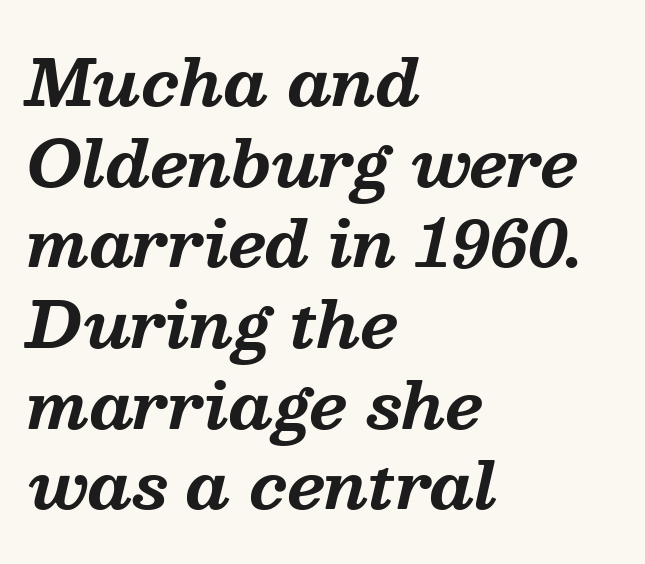
The image shows 63 px bold serif type, italic (leaning right); set left-aligned, normal line spacing (1.28x), normal letter spacing, not underlined; medium stroke contrast and a medium x-height.
